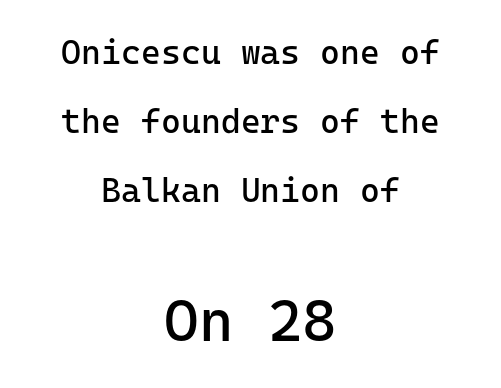
{"serif": "no", "italic": "no", "bold": "no", "weight": "regular", "width": "normal", "stroke_contrast": "low", "x_height": "medium", "underline": "no", "align": "center", "line_spacing": "loose", "line_spacing_ratio": 2.03, "letter_spacing": "normal", "letter_spacing_em": 0.0, "larger_block": "second", "size_ratio": 1.74, "glyph_px": 59}
